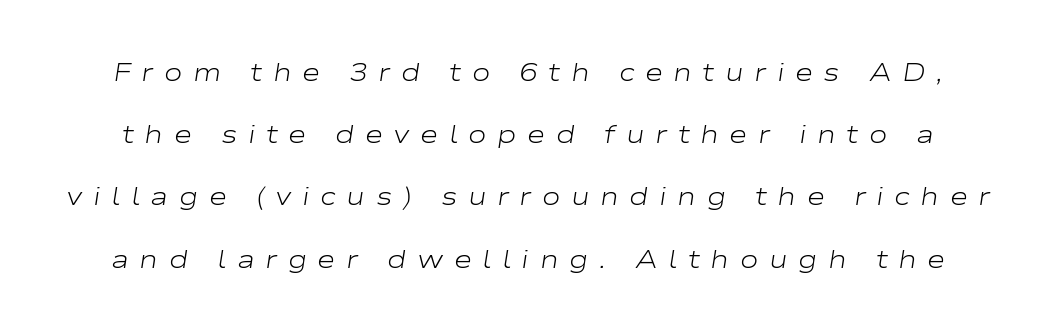
{"italic": "yes", "lean": "right", "slant_degrees": 9, "bold": "no", "underline": "no", "line_spacing": "loose", "line_spacing_ratio": 2.49, "letter_spacing": "wide", "letter_spacing_em": 0.42, "glyph_px": 25}
